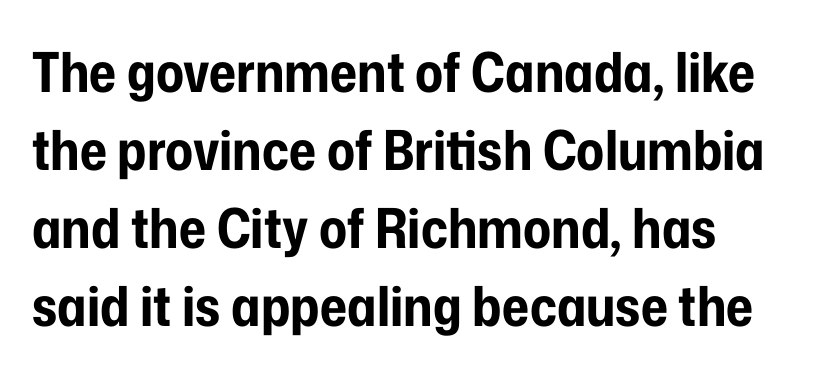
This is sans-serif lettering, the kind often seen on screens and signage. The passage shown is emphatically bold. The setting favours the left margin, as ordinary paragraphs usually do. Baseline-to-baseline distance is the conventional proportion of letter height. This rendering features lettering with no underline. Nope, not italic — everything's standing straight.
